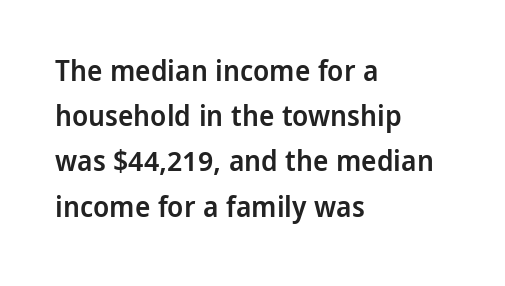
The image shows 29 px semibold sans-serif type, upright; set left-aligned, normal line spacing (1.56x), normal letter spacing, not underlined; low stroke contrast and a medium x-height.
